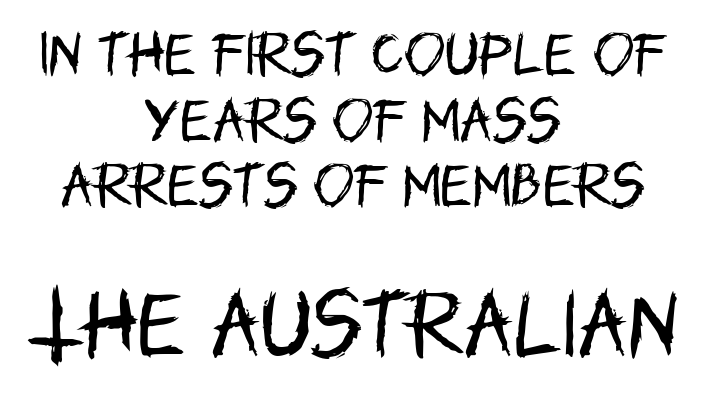
Q: Is the text bold? A: No.
Q: Is the text italic (slanted)? A: No, it is upright.
Q: Is the typeface a serif or a sans-serif typeface? A: Sans-serif.
Q: Is the text underlined? A: No.
Q: How is the paragraph aligned? A: Centered.
Q: Is the spacing between letters normal or unusually wide? A: Normal.
Q: Is the spacing between lines tight, normal or loose? A: Normal.
Q: Which block of text is set in a larger size, the first (top) or the second (bottom)? A: The second (bottom) one.
Q: Width (condensed, normal, or wide)? A: Condensed.
Q: Stroke contrast? A: Low.
Q: x-height? A: Large.
Q: Monospaced? A: No.
